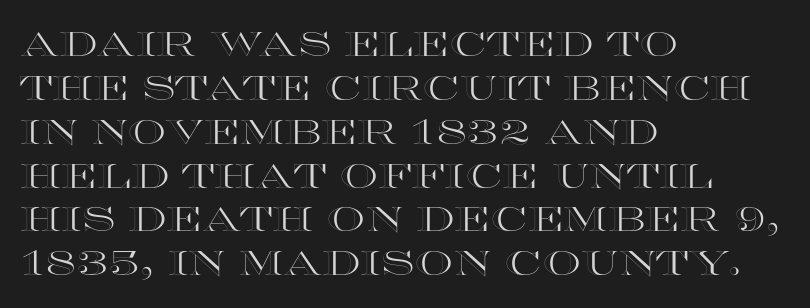
{"italic": "no", "width": "wide", "x_height": "large", "monospaced": "no", "underline": "no", "align": "left", "line_spacing": "normal", "line_spacing_ratio": 1.29, "letter_spacing": "normal", "letter_spacing_em": 0.0, "glyph_px": 34}
